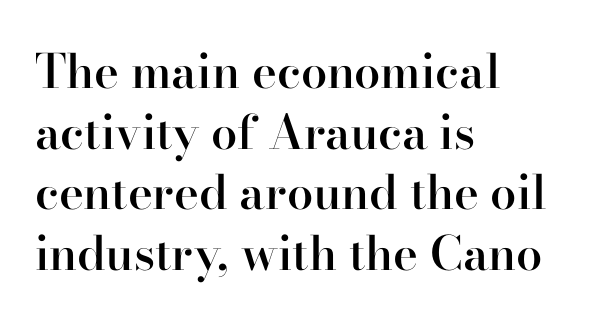
Does extra space separate the letters? No, they use regular spacing. Semibold letterforms, between regular and bold. These lines are set flush left with a ragged right edge. Classification — serif. A bare baseline throughout the passage. Posture: vertical.
